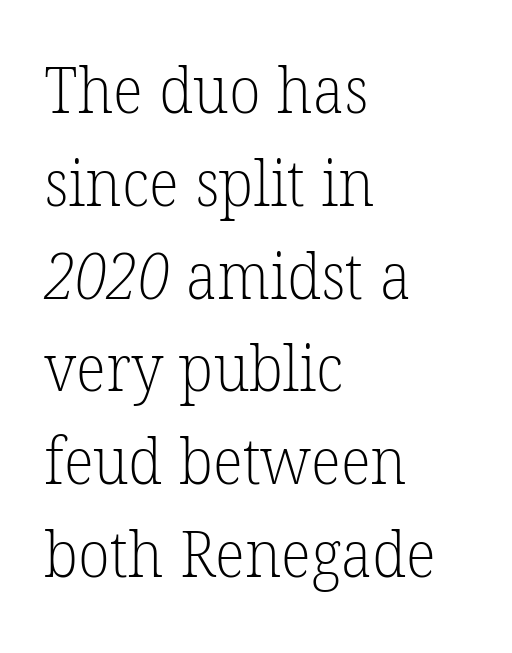
Q: Is the text bold? A: No.
Q: Is the typeface a serif or a sans-serif typeface? A: Serif.
Q: Is the text underlined? A: No.
Q: How is the paragraph aligned? A: Left-aligned.
Q: Is the spacing between letters normal or unusually wide? A: Normal.
Q: Is the spacing between lines tight, normal or loose? A: Normal.
Q: Width (condensed, normal, or wide)? A: Normal.
Q: Stroke contrast? A: Low.
Q: x-height? A: Medium.
Q: Monospaced? A: No.
